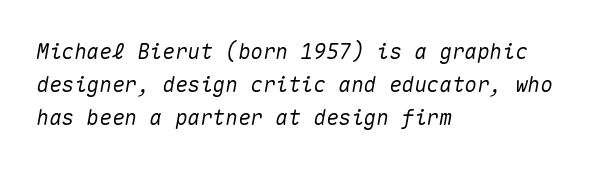
{"italic": "yes", "lean": "right", "slant_degrees": 10, "underline": "no", "align": "left", "line_spacing": "normal", "line_spacing_ratio": 1.57, "letter_spacing": "normal", "letter_spacing_em": 0.0, "glyph_px": 21}
